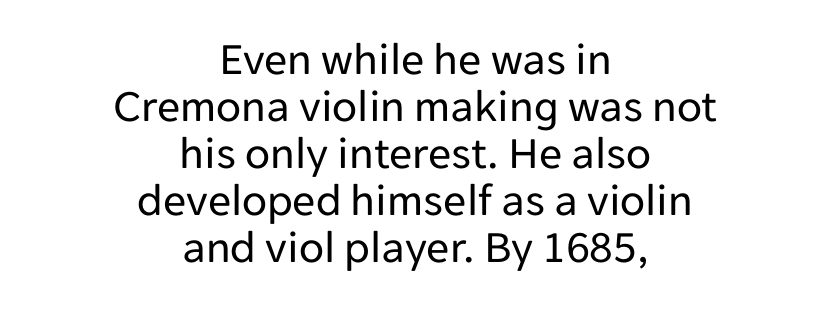
Typographically, this falls in the sans-serif category. Characters follow at the spacing the type designer built in. A clean baseline with only descenders dipping below it. Reading down the block, each line starts at a different indent, mirrored at its end.
